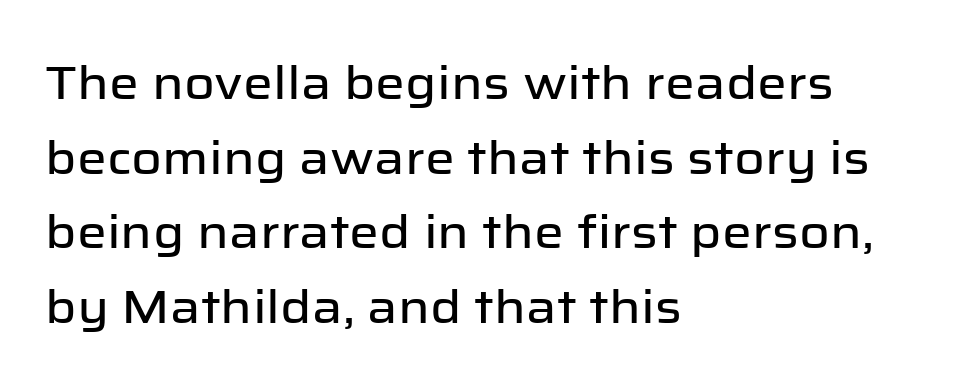
{"serif": "no", "italic": "no", "width": "normal", "stroke_contrast": "low", "x_height": "medium", "monospaced": "no", "underline": "no", "align": "left", "line_spacing": "normal", "line_spacing_ratio": 1.59, "letter_spacing": "normal", "letter_spacing_em": 0.0, "glyph_px": 47}
